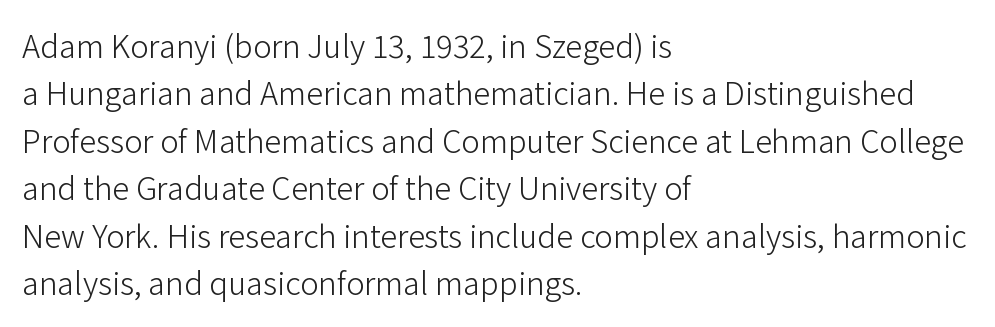
{"serif": "no", "italic": "no", "bold": "no", "weight": "light", "width": "normal", "stroke_contrast": "low", "x_height": "medium", "monospaced": "no", "underline": "no", "align": "left", "line_spacing": "normal", "line_spacing_ratio": 1.53, "letter_spacing": "normal", "letter_spacing_em": 0.0, "glyph_px": 31}
